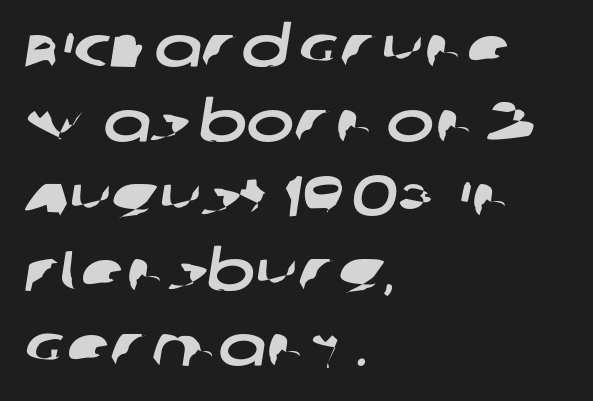
Q: Is the typeface a serif or a sans-serif typeface? A: Sans-serif.
Q: Is the text underlined? A: No.
Q: How is the paragraph aligned? A: Left-aligned.
Q: Is the spacing between letters normal or unusually wide? A: Normal.
Q: Is the spacing between lines tight, normal or loose? A: Normal.
Q: Width (condensed, normal, or wide)? A: Wide.
Q: Stroke contrast? A: Low.
Q: x-height? A: Large.
Q: Monospaced? A: No.
